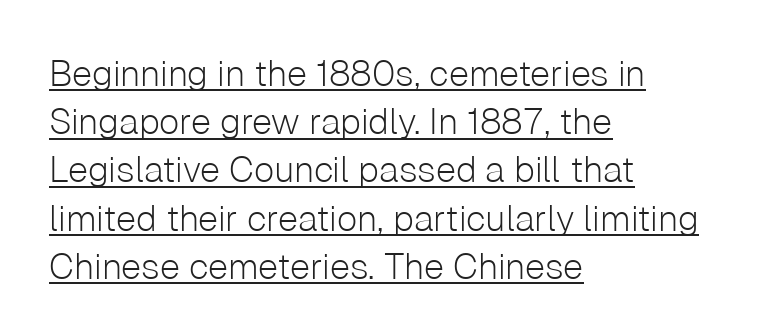
{"serif": "no", "italic": "no", "bold": "no", "weight": "light", "width": "normal", "stroke_contrast": "low", "x_height": "medium", "monospaced": "no", "underline": "yes", "align": "left", "line_spacing": "normal", "line_spacing_ratio": 1.34, "letter_spacing": "normal", "letter_spacing_em": 0.0, "glyph_px": 36}
